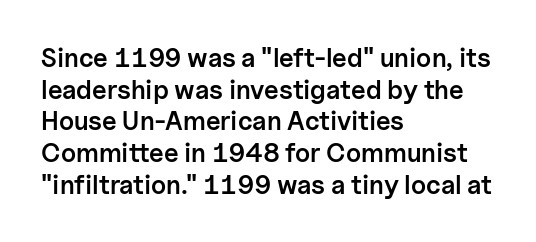
{"italic": "no", "bold": "semi", "underline": "no", "align": "left", "line_spacing_ratio": 1.22, "letter_spacing": "normal", "letter_spacing_em": 0.0, "glyph_px": 26}
